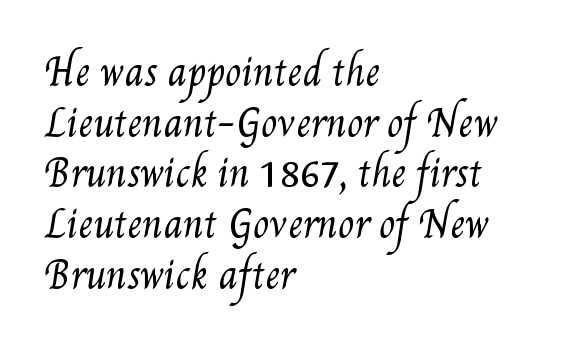
The face looks like a standard text weight, possibly lighter. Nothing unusual about the tracking: characters are spaced as the font intends. The passage shown is typed in a proportional face where columns would drift. Regular leading. This rendering uses left alignment, leaving the right contour irregular. Check under the words: just untouched page.
